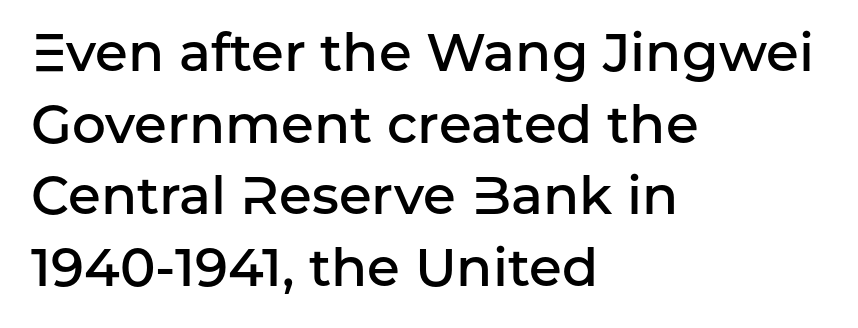
Decoration check: the copy has no underline. The typography opts for an upright posture over an oblique one. If you measured baseline to baseline, you'd find a middling distance. The tracking reads as untouched default to a designer's eye. Check where the strokes stop: nothing finishes them off — pure sans. This sample is left-justified, so line endings fall wherever the words run out.
